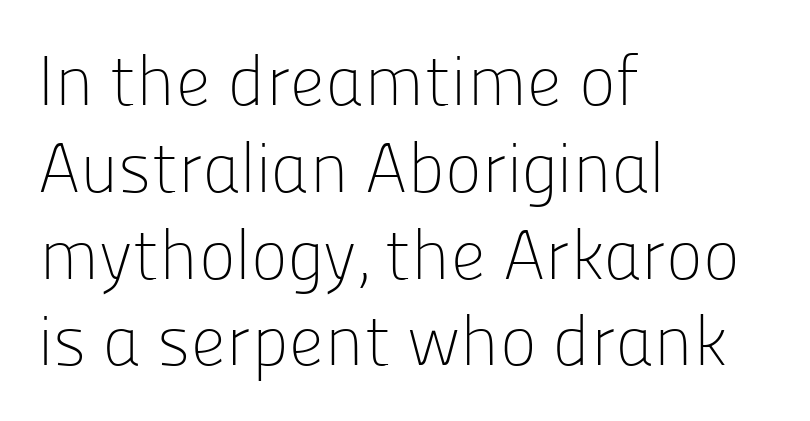
The image shows 70 px light sans-serif type, upright; set left-aligned, line spacing 1.24x, normal letter spacing, not underlined; low stroke contrast and a medium x-height.
